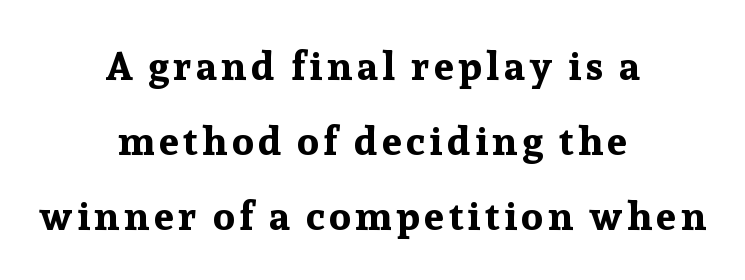
{"serif": "yes", "italic": "no", "bold": "yes", "weight": "bold", "width": "normal", "stroke_contrast": "low", "x_height": "medium", "monospaced": "no", "underline": "no", "align": "center", "line_spacing_ratio": 1.87, "glyph_px": 40}
